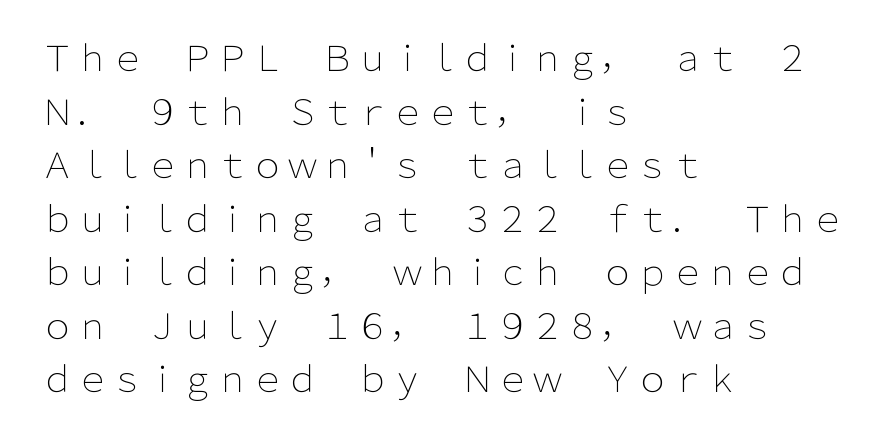
{"serif": "no", "italic": "no", "bold": "no", "weight": "light", "width": "normal", "stroke_contrast": "low", "x_height": "medium", "monospaced": "no", "underline": "no", "align": "left", "line_spacing": "normal", "line_spacing_ratio": 1.53, "letter_spacing": "normal", "letter_spacing_em": 0.0, "glyph_px": 35}
